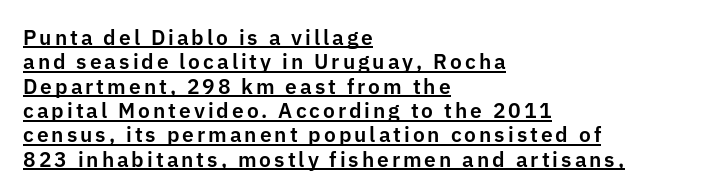
Q: Is the text italic (slanted)? A: No, it is upright.
Q: Is the text underlined? A: Yes.
Q: How is the paragraph aligned? A: Left-aligned.
